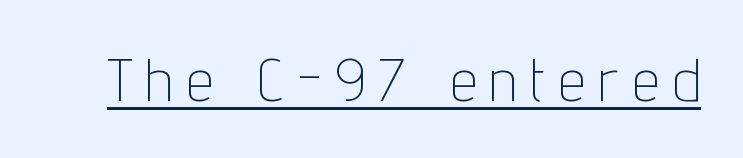
{"serif": "no", "italic": "no", "bold": "no", "weight": "thin", "width": "condensed", "stroke_contrast": "low", "x_height": "medium", "monospaced": "no", "underline": "yes", "letter_spacing": "wide", "letter_spacing_em": 0.24, "glyph_px": 60}
